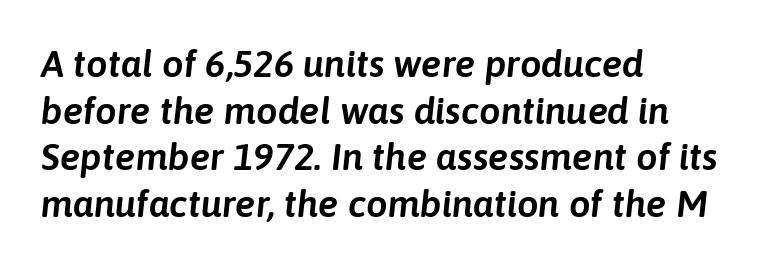
The image shows 38 px text type, italic (leaning right); set left-aligned, line spacing 1.23x, normal letter spacing, not underlined; low stroke contrast and a medium x-height.
